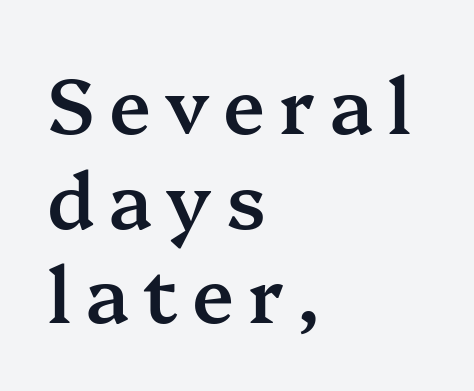
{"serif": "yes", "italic": "no", "bold": "semi", "weight": "semibold", "width": "normal", "stroke_contrast": "medium", "x_height": "medium", "monospaced": "no", "underline": "no", "align": "left", "line_spacing_ratio": 1.23, "glyph_px": 77}
